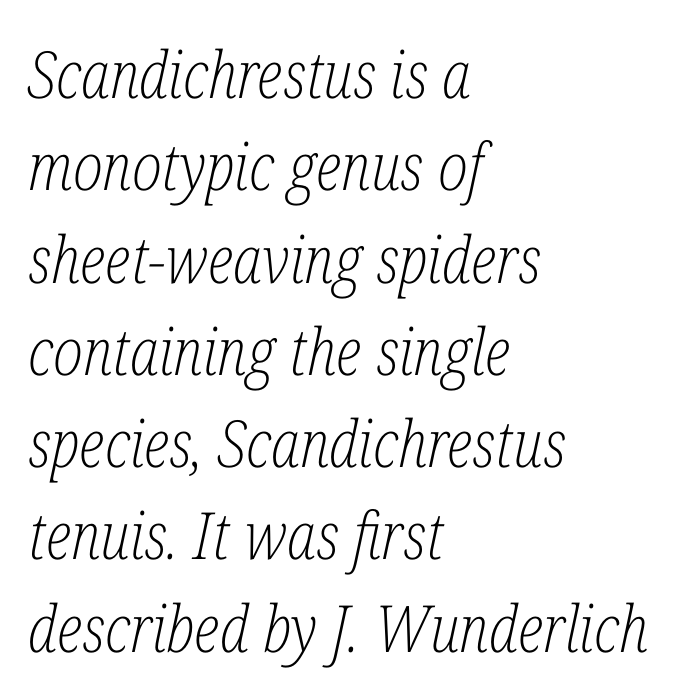
Q: Is the text bold? A: No.
Q: Is the text italic (slanted)? A: Yes, it leans right by about 12 degrees.
Q: Is the typeface a serif or a sans-serif typeface? A: Serif.
Q: Is the text underlined? A: No.
Q: How is the paragraph aligned? A: Left-aligned.
Q: Is the spacing between letters normal or unusually wide? A: Normal.
Q: Is the spacing between lines tight, normal or loose? A: Normal.
Q: Width (condensed, normal, or wide)? A: Condensed.
Q: Stroke contrast? A: Low.
Q: x-height? A: Medium.
Q: Monospaced? A: No.
